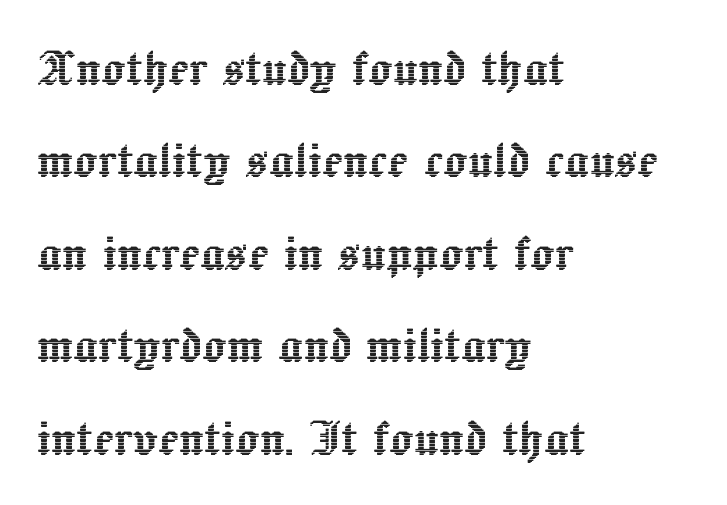
{"italic": "no", "width": "normal", "x_height": "medium", "monospaced": "no", "underline": "no", "align": "left", "line_spacing": "normal", "line_spacing_ratio": 1.54, "letter_spacing": "normal", "letter_spacing_em": 0.0, "glyph_px": 60}
